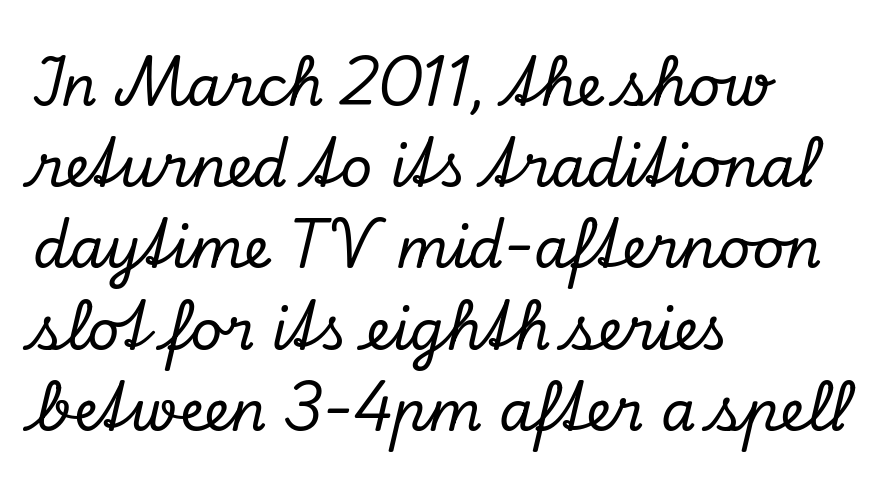
Designer's note — italics engaged. This sample has the flowing, uneven cadence of proportional lettering. Classification — serif. Tracking value appears to be zero — textbook default spacing. The lines are quadded left. Beneath every word, the page is bare.
